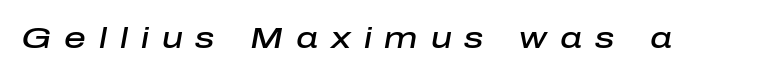
The image shows 30 px semibold type, italic (leaning right); set unusually wide letter spacing (+0.43 em), not underlined; low stroke contrast and a medium x-height.
